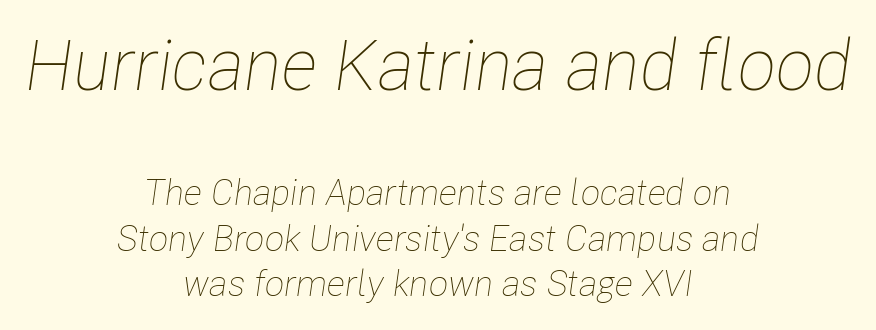
Vertical stems look standard width or narrower in stroke. Of the two passages, the one on top uses the larger point size. The passage shown has conventional tracking throughout. Observe the lean: these are italic letterforms. Type without underlining.
